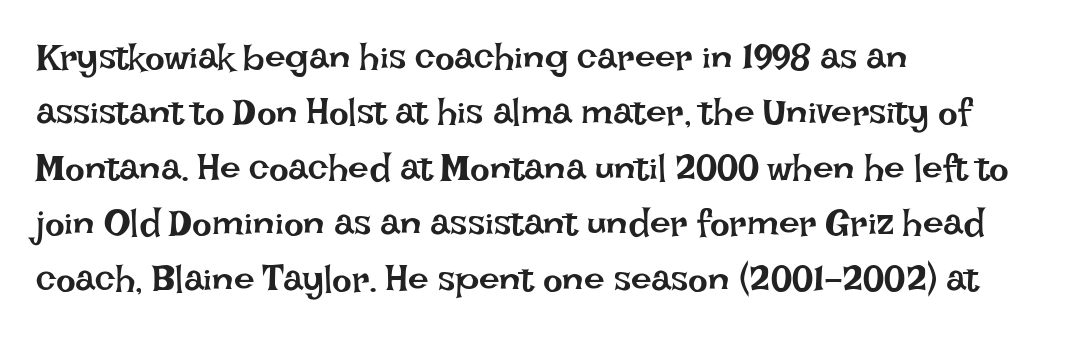
The rendering uses a moderate line-height, typical for paragraphs. Line beginnings align vertically; line endings do not. The specimen omits any rule beneath the text block's lines. You can tell it's not italic because the verticals are truly vertical.
